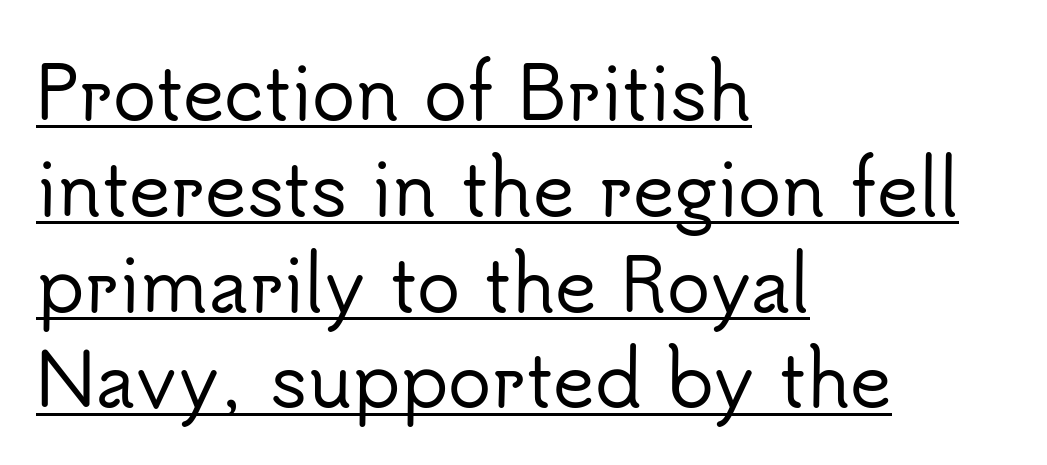
Q: Is the text italic (slanted)? A: No, it is upright.
Q: Is the typeface a serif or a sans-serif typeface? A: Sans-serif.
Q: Is the text underlined? A: Yes.
Q: How is the paragraph aligned? A: Left-aligned.
Q: Is the spacing between letters normal or unusually wide? A: Normal.
Q: Is the spacing between lines tight, normal or loose? A: Normal.
Q: Width (condensed, normal, or wide)? A: Normal.
Q: Stroke contrast? A: Low.
Q: x-height? A: Small.
Q: Monospaced? A: No.
